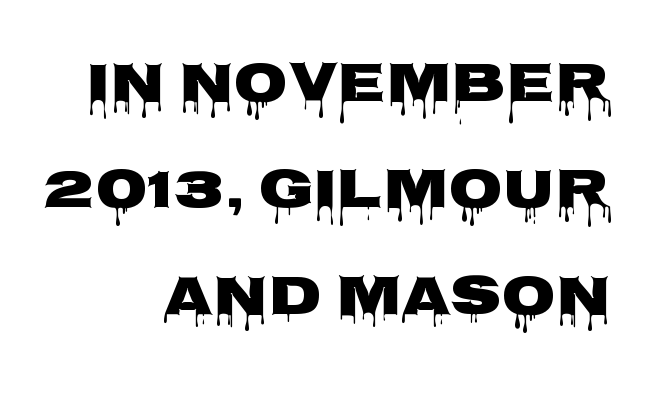
{"serif": "no", "italic": "no", "bold": "yes", "weight": "heavy", "width": "wide", "stroke_contrast": "low", "x_height": "large", "monospaced": "no", "underline": "no", "align": "right", "line_spacing": "loose", "line_spacing_ratio": 1.9, "letter_spacing": "normal", "letter_spacing_em": 0.0, "glyph_px": 56}
